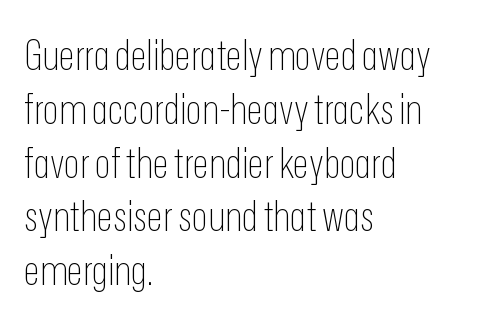
The image shows 42 px thin, condensed sans-serif type, upright; set left-aligned, normal line spacing (1.28x), normal letter spacing, not underlined; low stroke contrast and a medium x-height.
